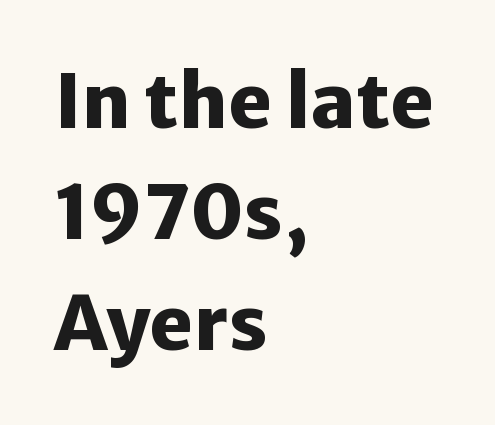
The image shows 75 px heavy sans-serif type, upright; set left-aligned, normal line spacing (1.48x), normal letter spacing, not underlined; low stroke contrast and a medium x-height.
